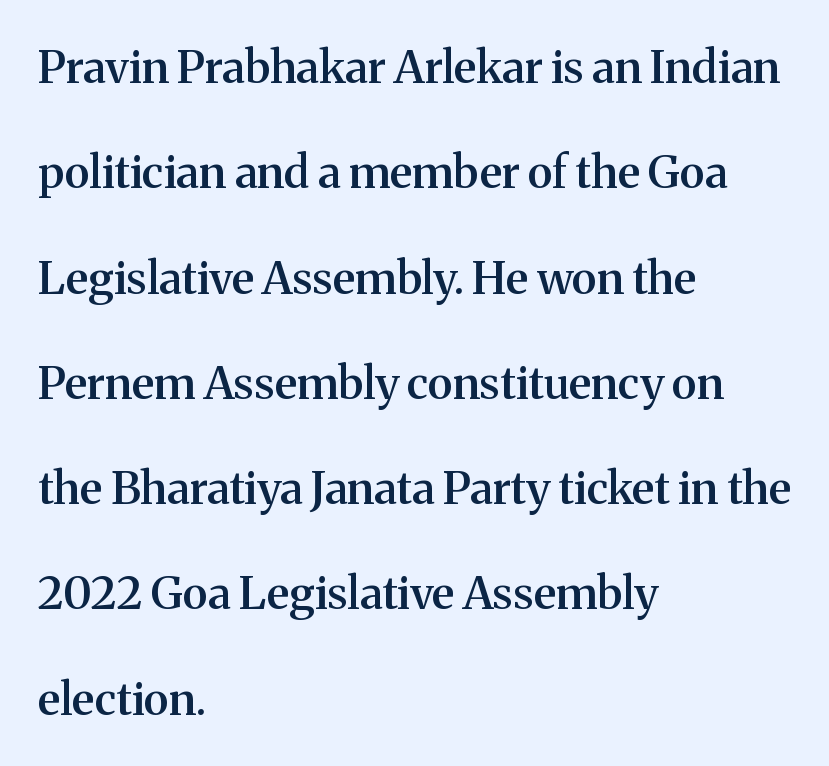
Q: Is the text bold? A: Semi-bold.
Q: Is the text italic (slanted)? A: No, it is upright.
Q: Is the typeface a serif or a sans-serif typeface? A: Serif.
Q: Is the text underlined? A: No.
Q: How is the paragraph aligned? A: Left-aligned.
Q: Is the spacing between letters normal or unusually wide? A: Normal.
Q: Is the spacing between lines tight, normal or loose? A: Loose.
Q: Width (condensed, normal, or wide)? A: Normal.
Q: Stroke contrast? A: Medium.
Q: x-height? A: Medium.
Q: Monospaced? A: No.
